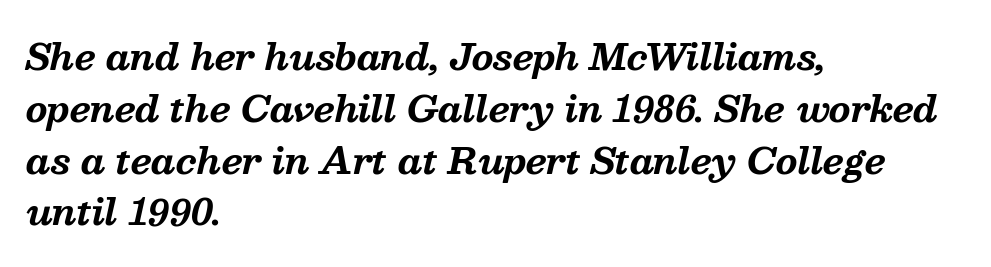
The image shows 35 px bold serif type, italic (leaning right); set left-aligned, normal line spacing (1.48x), normal letter spacing, not underlined; medium stroke contrast and a medium x-height.
